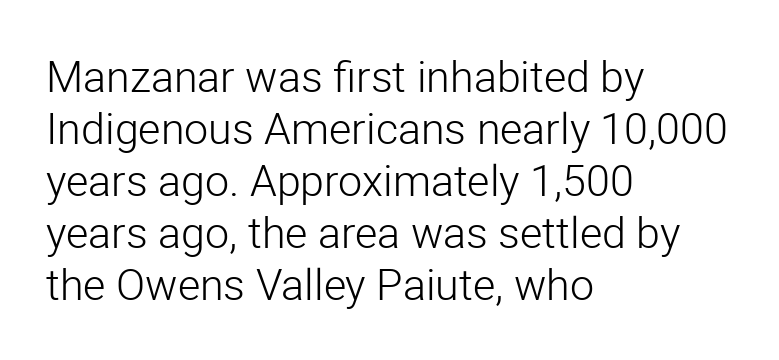
A typesetter would label this face a sans. Does extra space separate the letters? No, they use regular spacing. Casual observation: everything's shoved over to the left. Honestly, there is no underline to notice here at all.
